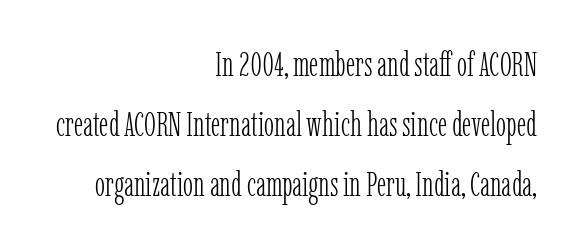
Type style note: has serifs. Do the letters lean? They stand straight. Stem width sits at or under what a default text font uses. Note the varied advance widths — an 'i' is clearly narrower than an 'm'. The passage is arranged like a letterhead date or caption credit — flush right. Honestly, there is no underline to notice here at all.
